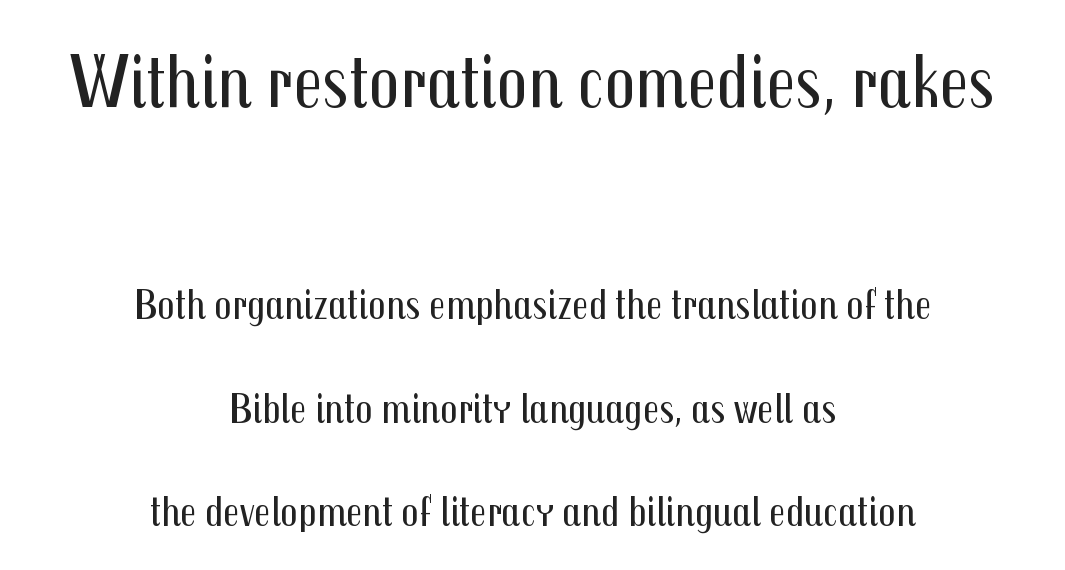
A sans-serif font was chosen for this passage. Line spacing here is loose. No extra tracking has been applied to these lines. The face looks like a standard text weight, possibly lighter. Typesetter's note — upper block bumped up in size, lower block left smaller.
